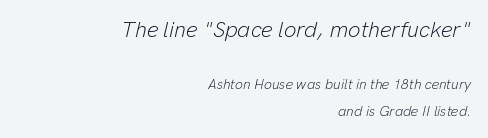
The image shows 22 px text type, italic (leaning right); set right-aligned, loose line spacing (1.9x), normal letter spacing, not underlined; the first (top) block is 1.57x larger.
